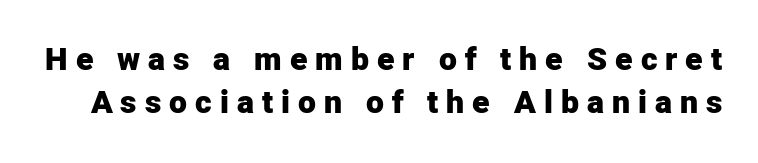
The specimen omits any rule beneath the text block's lines. Here the glyphs are tracked loosely, breaking word shapes into spaced letters. What kind of face is this? One without serifs — a sans. The rendering uses a moderate line-height, typical for paragraphs.
